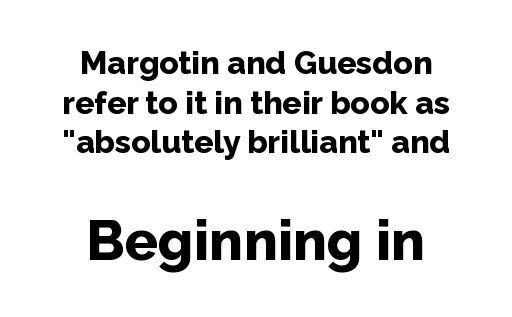
{"serif": "no", "italic": "no", "bold": "yes", "weight": "bold", "width": "normal", "stroke_contrast": "low", "x_height": "medium", "monospaced": "no", "underline": "no", "align": "center", "line_spacing_ratio": 1.24, "letter_spacing": "normal", "letter_spacing_em": 0.0, "larger_block": "second", "size_ratio": 1.75, "glyph_px": 56}
